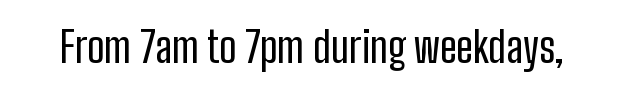
{"serif": "no", "italic": "no", "width": "condensed", "stroke_contrast": "low", "x_height": "medium", "monospaced": "no", "underline": "no", "letter_spacing": "normal", "letter_spacing_em": 0.0, "glyph_px": 42}
